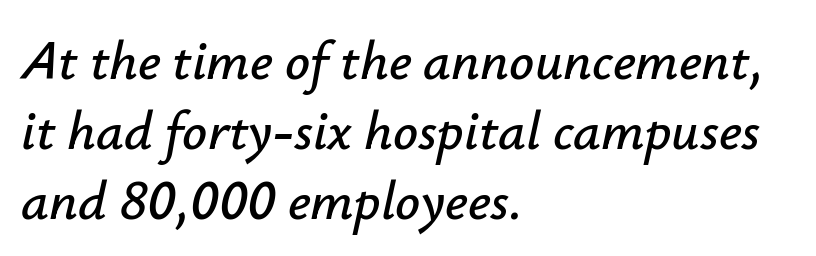
Q: Is the text italic (slanted)? A: Yes, it leans right by about 12 degrees.
Q: Is the text underlined? A: No.
Q: How is the paragraph aligned? A: Left-aligned.
Q: Is the spacing between letters normal or unusually wide? A: Normal.
Q: Is the spacing between lines tight, normal or loose? A: Normal.
Q: Width (condensed, normal, or wide)? A: Normal.
Q: Stroke contrast? A: Low.
Q: x-height? A: Small.
Q: Monospaced? A: No.
